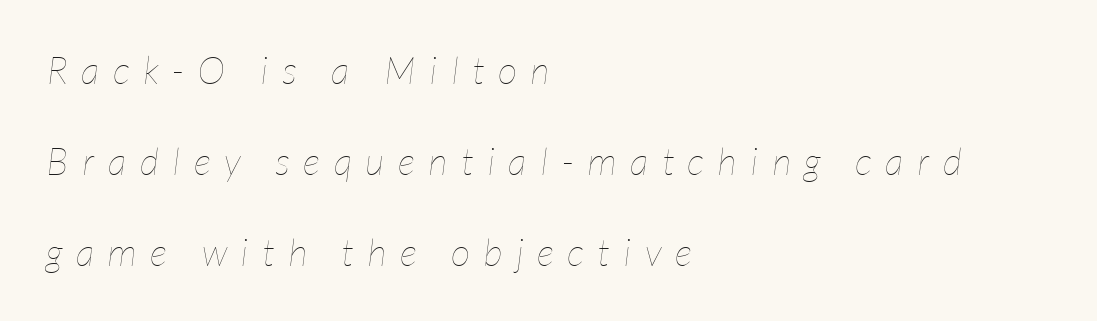
Q: Is the text bold? A: No.
Q: Is the text italic (slanted)? A: Yes, it leans right by about 7 degrees.
Q: Is the text underlined? A: No.
Q: How is the paragraph aligned? A: Left-aligned.
Q: Is the spacing between letters normal or unusually wide? A: Unusually wide.
Q: Is the spacing between lines tight, normal or loose? A: Loose.
Q: Width (condensed, normal, or wide)? A: Condensed.
Q: Stroke contrast? A: Low.
Q: x-height? A: Medium.
Q: Monospaced? A: No.
